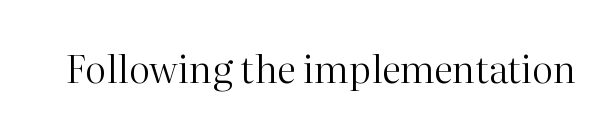
The image shows 38 px regular-weight serif type, upright; set normal letter spacing, not underlined; high stroke contrast and a medium x-height.
